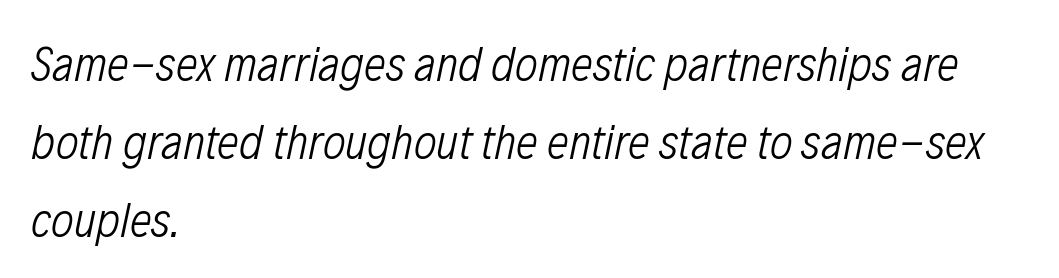
The passage shown leans; its letterforms are oblique. In terms of letterspacing, this is plain default setting. Is the block centered? No — it sits flush against the left margin. The gap between lines stays unmarked. Compared with a typical body face, this is equally light or lighter still. Leading matches the norm, producing a regular column.
